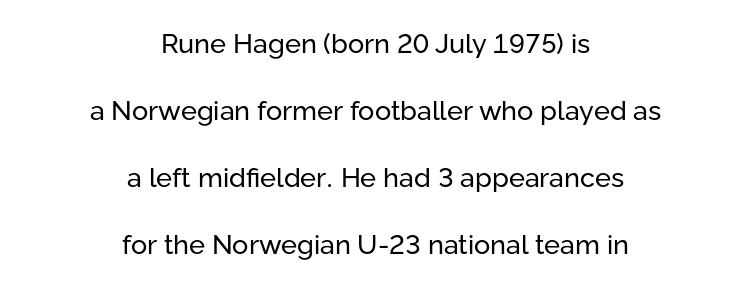
The image shows 27 px text type, upright; set centered, loose line spacing (2.48x), normal letter spacing, not underlined.
